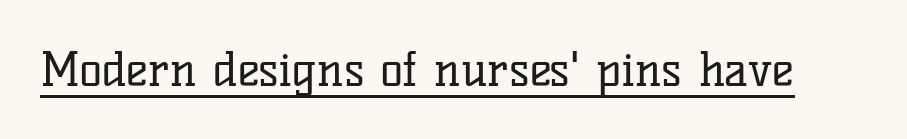
{"serif": "yes", "italic": "no", "bold": "no", "weight": "regular", "width": "normal", "stroke_contrast": "low", "x_height": "medium", "monospaced": "no", "underline": "yes", "letter_spacing": "normal", "letter_spacing_em": 0.0, "glyph_px": 47}
